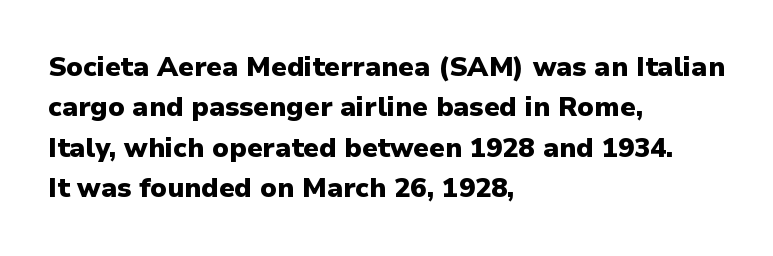
Look at the tracking — it's just the regular setting, nothing added. A classic flush-left, rag-right setting is used for this passage. Lines of text with bare space underneath. The font's upright variant was chosen for this text.
